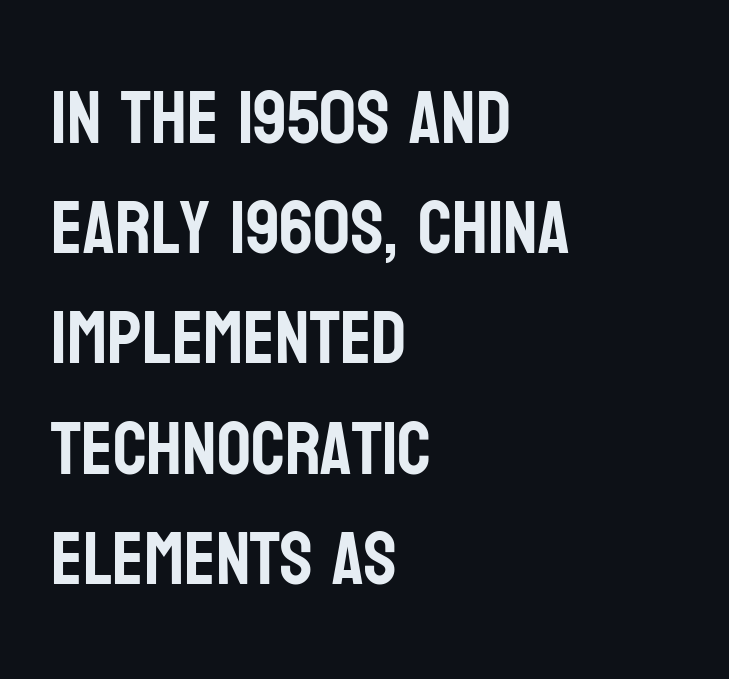
The lines in this sample share a left origin and differ only in where they stop. Lines of text with bare space underneath. No extra tracking has been applied to these lines. Looks like regular typesetting: each glyph gets only the width it needs.
